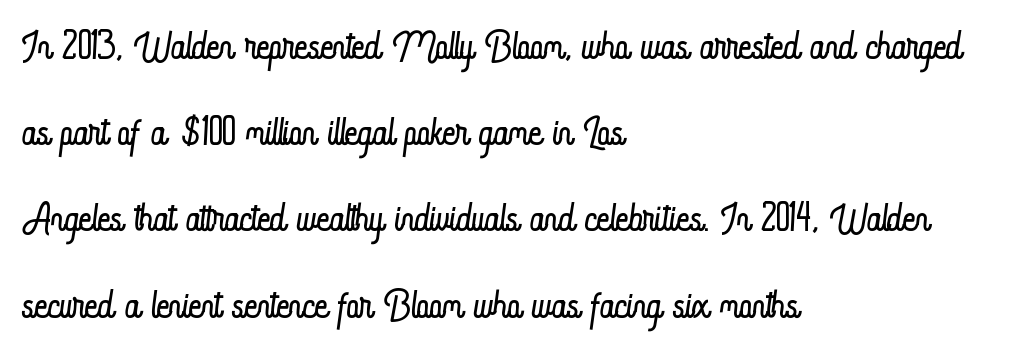
The image shows 56 px light, condensed type; set left-aligned, normal line spacing (1.54x), normal letter spacing, not underlined; low stroke contrast and a small x-height.
